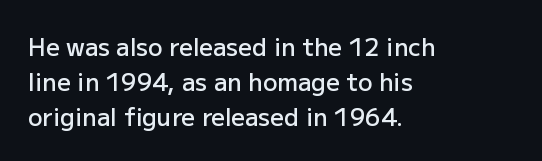
{"italic": "no", "bold": "semi", "underline": "no", "align": "left", "line_spacing": "normal", "line_spacing_ratio": 1.45, "letter_spacing": "normal", "letter_spacing_em": 0.0, "glyph_px": 24}
